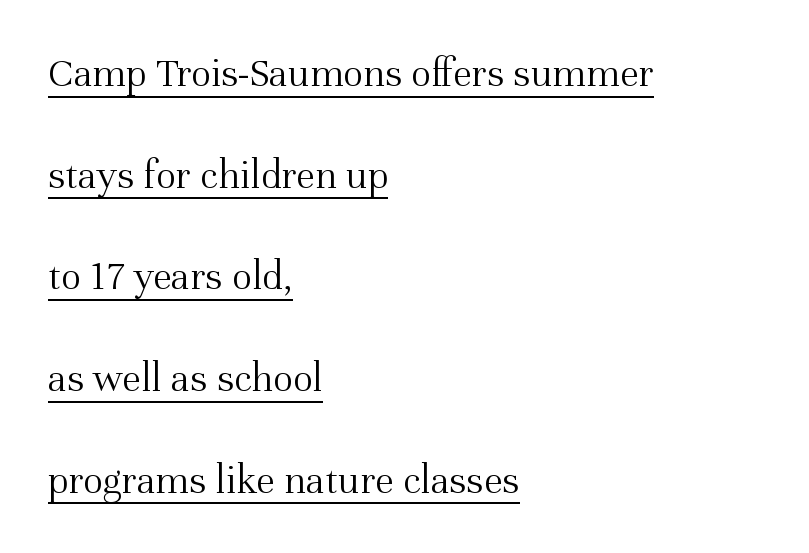
The image shows 42 px light serif type, upright; set left-aligned, loose line spacing (2.42x), normal letter spacing, underlined; medium stroke contrast and a medium x-height.
